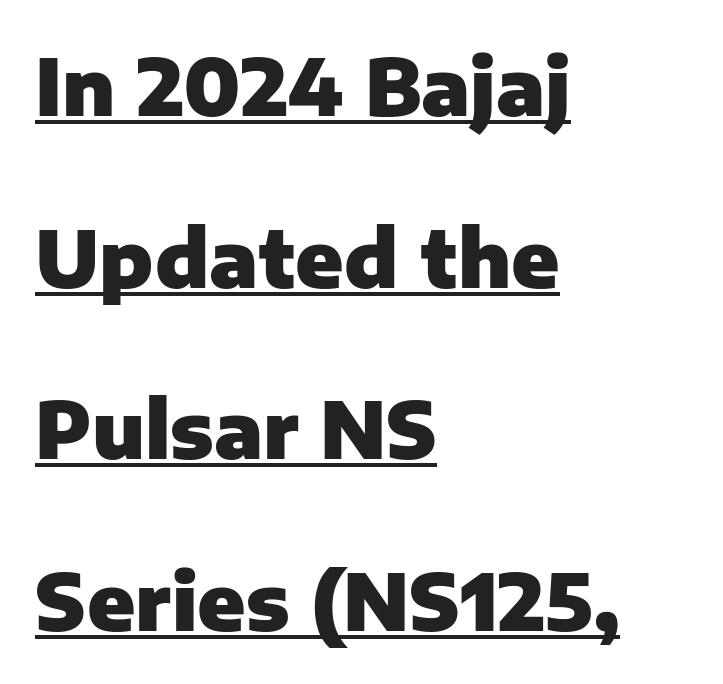
A typesetter would call this proportional, since set widths differ per character. All the whitespace from short lines collects on the right. Style check: upright. The gaps between neighbouring characters are ordinary and unremarkable.
